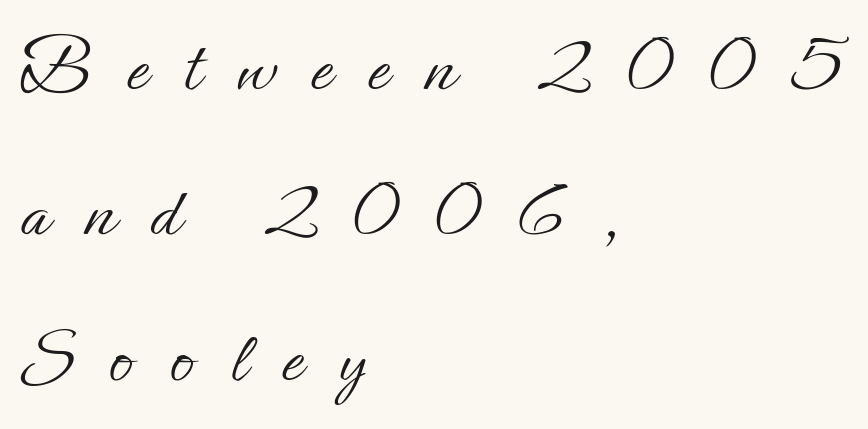
Here the designer chose a conventional face with non-uniform glyph widths. The passage shown has open, widely tracked lettering throughout. Weight: regular or lighter. Each row of text sits above clean, open space.
